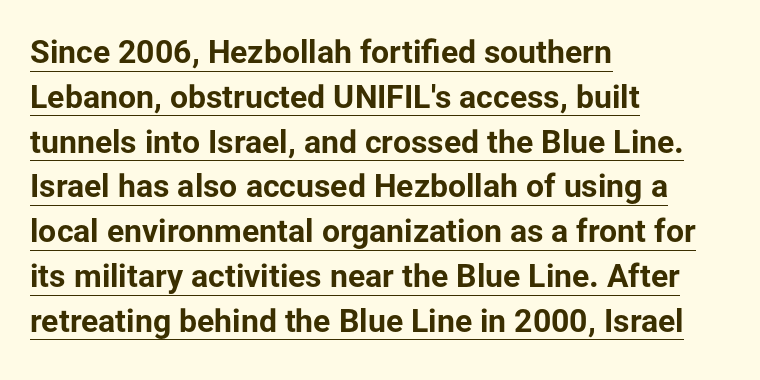
The image shows 32 px bold sans-serif type, upright; set left-aligned, normal line spacing (1.4x), normal letter spacing, underlined; low stroke contrast and a medium x-height.
